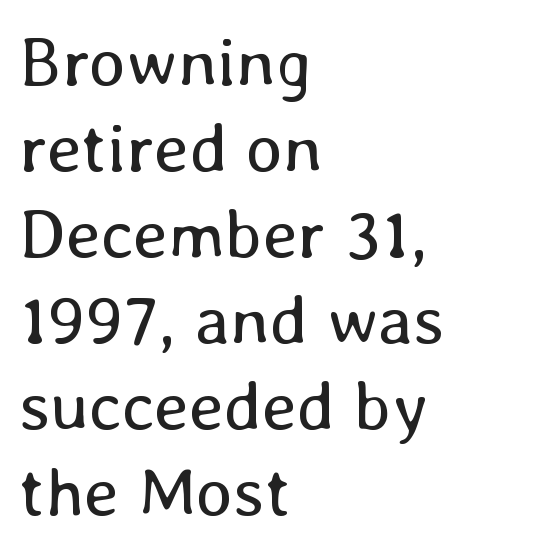
You could not count columns in this text — the font is proportionally spaced. The lines in this sample share a left origin and differ only in where they stop. No word sits above an underline. Vertical strokes here are truly vertical. The characters are drawn with everyday or finer stroke widths.
